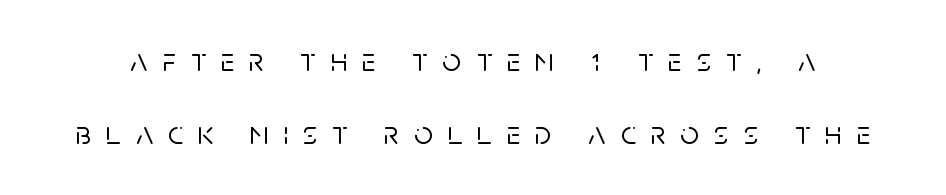
Q: Is the text italic (slanted)? A: No, it is upright.
Q: Is the typeface a serif or a sans-serif typeface? A: Sans-serif.
Q: Is the text underlined? A: No.
Q: Is the spacing between letters normal or unusually wide? A: Unusually wide.
Q: Is the spacing between lines tight, normal or loose? A: Loose.
Q: Width (condensed, normal, or wide)? A: Normal.
Q: Stroke contrast? A: Low.
Q: x-height? A: Large.
Q: Monospaced? A: No.
